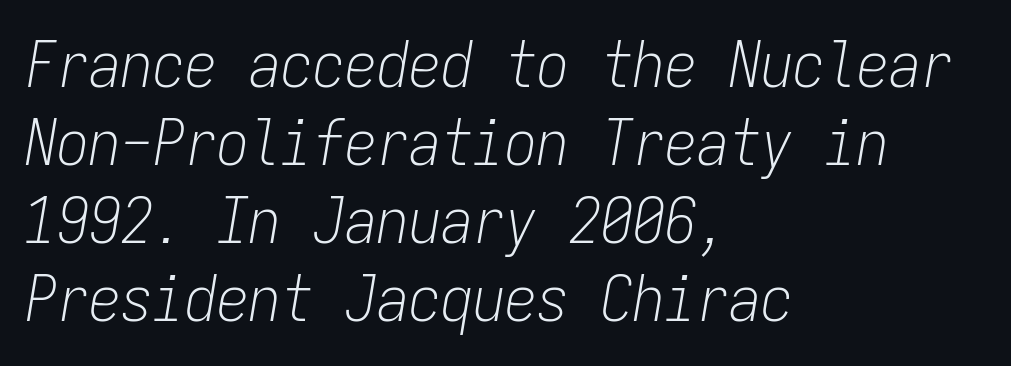
Q: Is the text bold? A: No.
Q: Is the text italic (slanted)? A: Yes, it leans right by about 9 degrees.
Q: Is the text underlined? A: No.
Q: How is the paragraph aligned? A: Left-aligned.
Q: Is the spacing between letters normal or unusually wide? A: Normal.
Q: Width (condensed, normal, or wide)? A: Condensed.
Q: Stroke contrast? A: Low.
Q: x-height? A: Medium.
Q: Monospaced? A: Yes.
